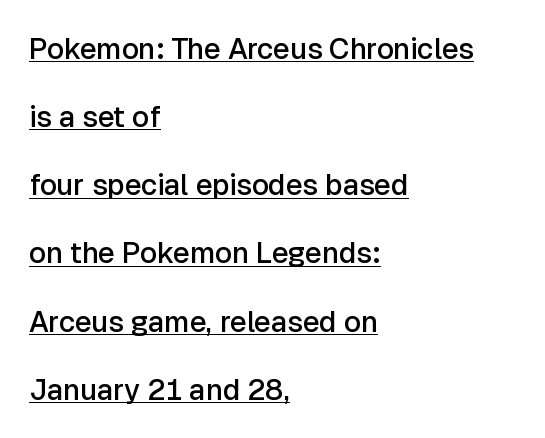
The image shows 29 px semibold sans-serif type, upright; set left-aligned, loose line spacing (2.35x), normal letter spacing, underlined; low stroke contrast and a medium x-height.
